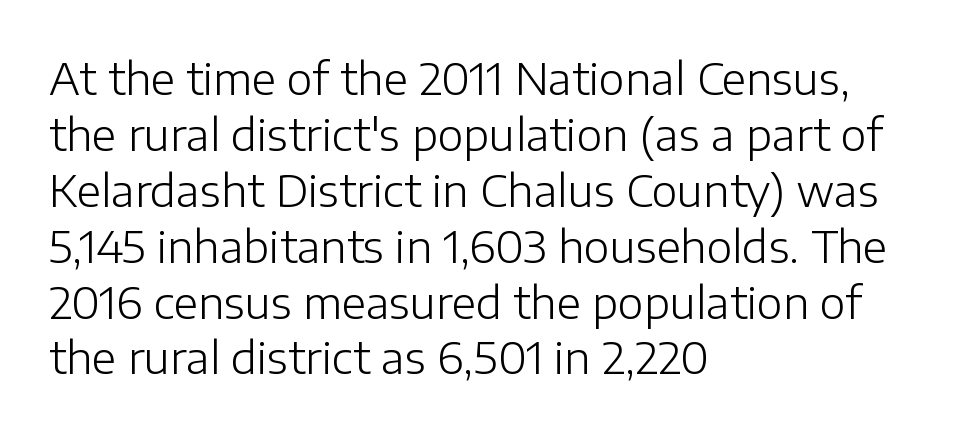
No italicization has been applied; the sample stays upright. Nobody drew a line under any word here. Check where the strokes stop: nothing finishes them off — pure sans. Weight: in the light-to-regular range. Vertical spacing — default.
